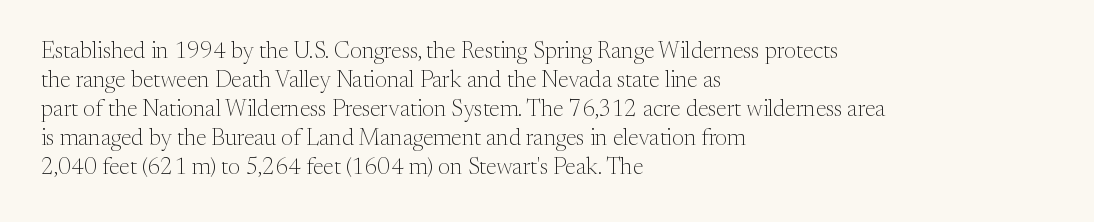
A typesetter would call this zero additional tracking. If you drew a line through each stem, it would be perfectly vertical. This block has exactly the height ordinary leading produces. Teacher's note: observe the even left margin — that is flush-left alignment. The area under the type is left untouched. This is not heavy type; no bold has been used.
